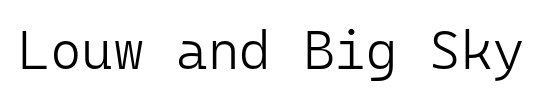
The image shows 54 px light sans-serif type, upright, monospaced; set normal letter spacing, not underlined; low stroke contrast and a medium x-height.
